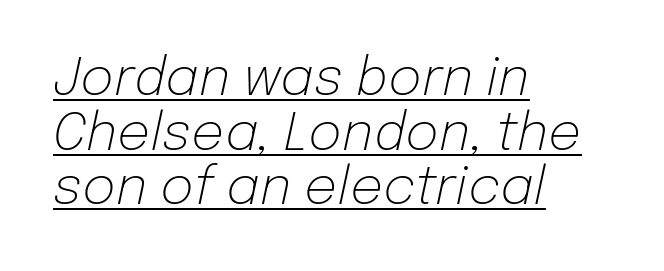
Honestly, the rows look squashed on top of each other. Beneath each row of characters lies a ruled line. The font is comparable to plain body text, perhaps lighter. The lettering tilts uniformly, giving the passage an italic look.
